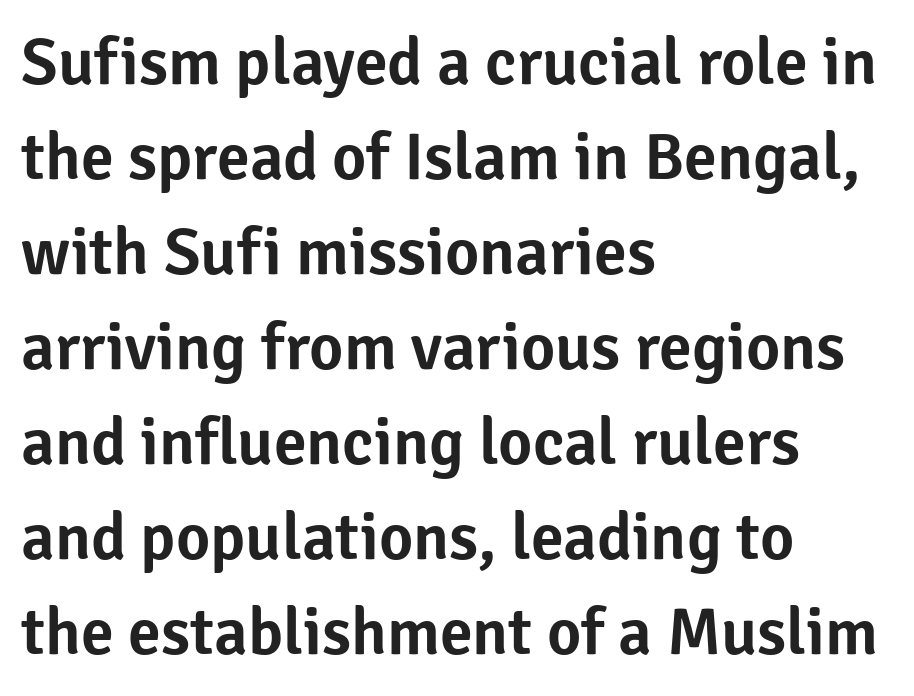
Descender tails drop into unmarked territory. In terms of letterspacing, this is plain default setting. In terms of leading, this rendering sits right in the middle. Posture: upright roman. The font family rendered here belongs to the sans-serif group. The lines in this sample share a left origin and differ only in where they stop.
